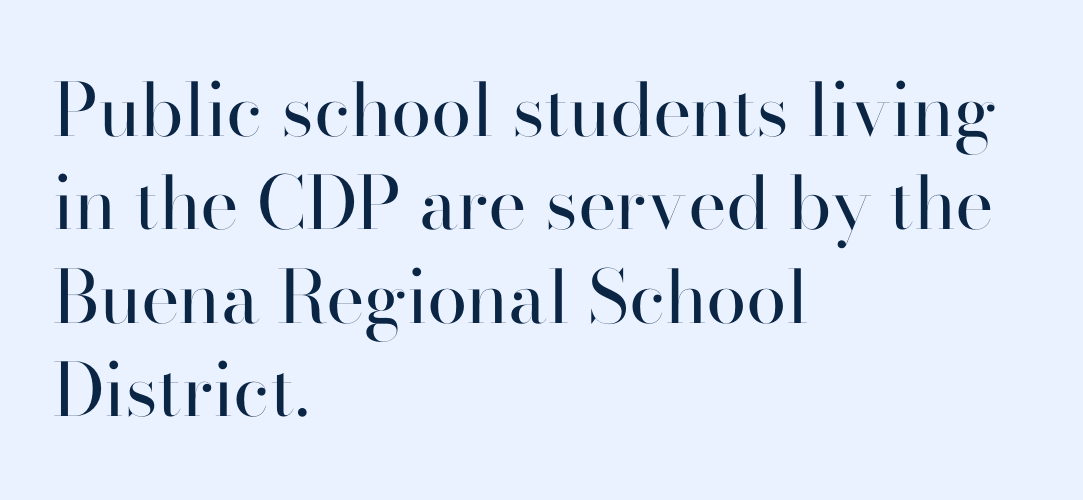
Interline gaps are of average width in this sample. A clean baseline with only descenders dipping below it. The passage is arranged the way most books set body copy — flush left. Proportional: the letters do not fall into vertical columns.
